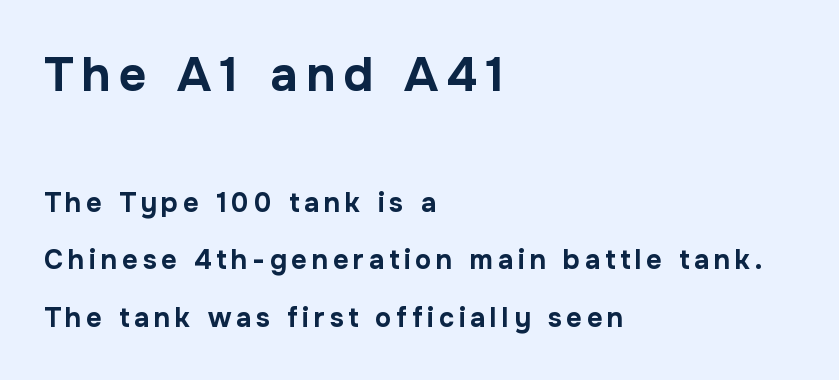
{"serif": "no", "italic": "no", "bold": "yes", "weight": "bold", "width": "normal", "stroke_contrast": "low", "x_height": "medium", "monospaced": "no", "underline": "no", "align": "left", "line_spacing": "loose", "line_spacing_ratio": 2.13, "larger_block": "first", "size_ratio": 1.78, "glyph_px": 48}
